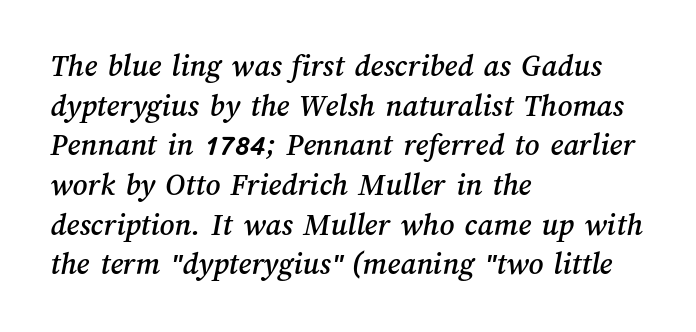
Q: Is the text underlined? A: No.
Q: How is the paragraph aligned? A: Left-aligned.
Q: Is the spacing between letters normal or unusually wide? A: Normal.
Q: Width (condensed, normal, or wide)? A: Normal.
Q: Stroke contrast? A: Medium.
Q: x-height? A: Medium.
Q: Monospaced? A: No.
